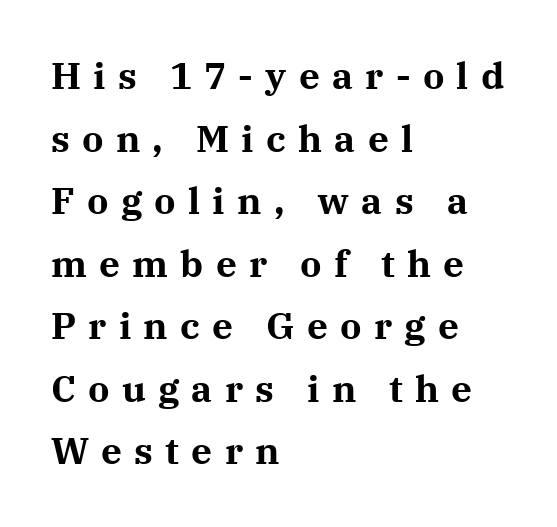
{"serif": "yes", "italic": "no", "bold": "yes", "weight": "bold", "width": "normal", "stroke_contrast": "medium", "x_height": "medium", "monospaced": "no", "underline": "no", "align": "left", "line_spacing": "normal", "line_spacing_ratio": 1.69, "letter_spacing": "wide", "letter_spacing_em": 0.33, "glyph_px": 37}
